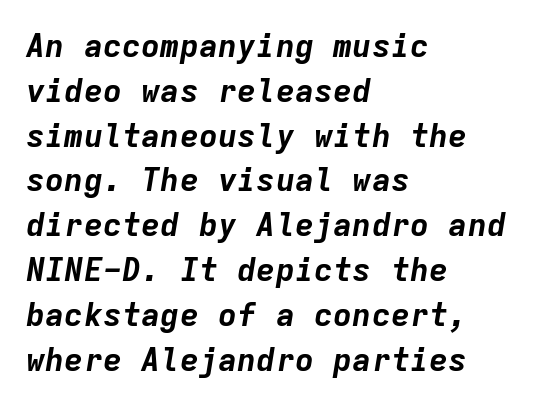
{"italic": "yes", "lean": "right", "slant_degrees": 9, "bold": "yes", "weight": "bold", "width": "normal", "stroke_contrast": "low", "x_height": "medium", "monospaced": "yes", "underline": "no", "align": "left", "line_spacing": "normal", "line_spacing_ratio": 1.4, "letter_spacing": "normal", "letter_spacing_em": 0.0, "glyph_px": 32}
